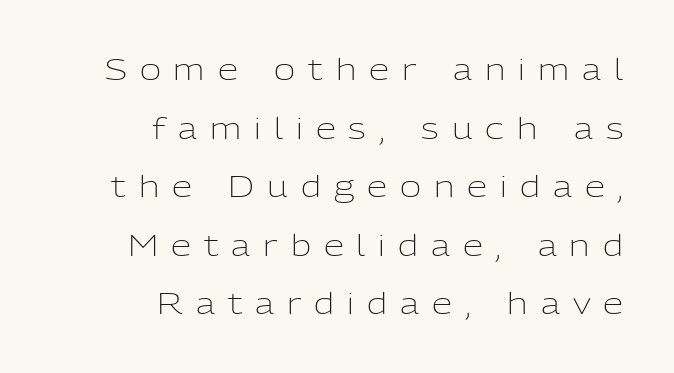
The space beneath each line is pristine and unruled. The paragraph shown leans on its right margin. Looks like regular typesetting: each glyph gets only the width it needs. Rendered with straight, roman letterforms. Bold? No — there's no thickening of the strokes.
